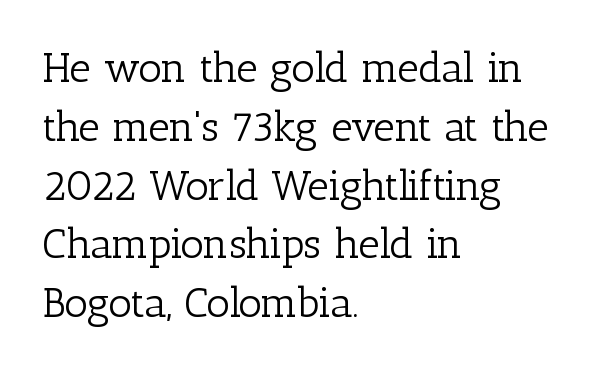
A typesetter would call this proportional, since set widths differ per character. The gaps between neighbouring characters are ordinary and unremarkable. The space between consecutive lines is moderate. The face looks like a standard text weight, possibly lighter. Examine the stroke ends and you'll spot serifs.
